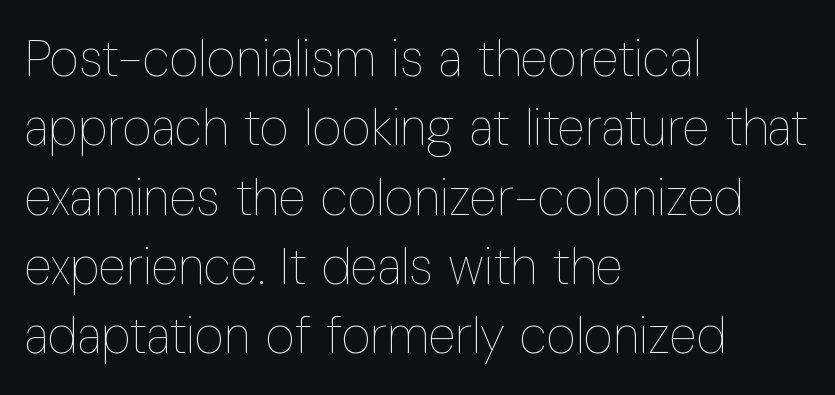
Underlining? Definitely not there. Think of a printed novel: that variable character pitch is what you see here. Line beginnings align vertically; line endings do not. Nobody touched the tracking dial on this one.
